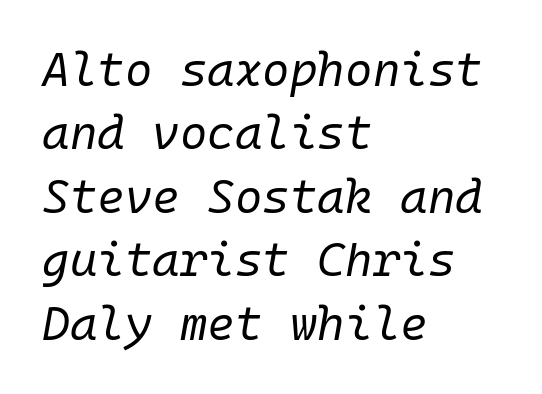
{"italic": "yes", "lean": "right", "slant_degrees": 10, "bold": "no", "weight": "regular", "width": "normal", "stroke_contrast": "low", "x_height": "medium", "monospaced": "yes", "underline": "no", "align": "left", "line_spacing": "normal", "line_spacing_ratio": 1.35, "letter_spacing": "normal", "letter_spacing_em": 0.0, "glyph_px": 47}
